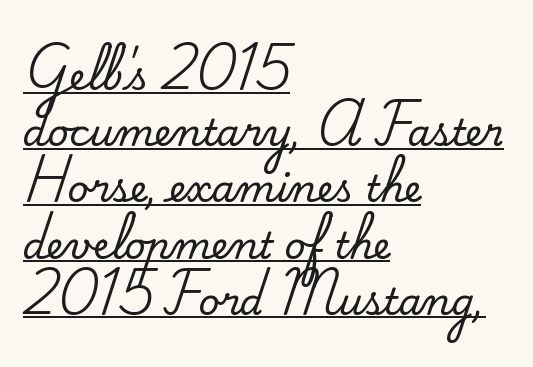
{"serif": "yes", "width": "normal", "stroke_contrast": "medium", "x_height": "small", "monospaced": "no", "underline": "yes", "align": "left", "line_spacing": "normal", "line_spacing_ratio": 1.52, "letter_spacing": "normal", "letter_spacing_em": 0.0, "glyph_px": 37}
